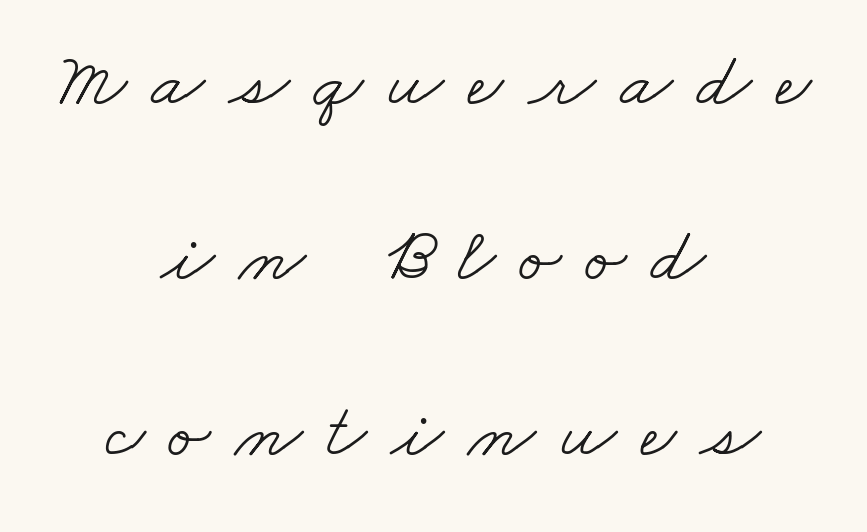
{"serif": "yes", "bold": "no", "weight": "light", "width": "wide", "stroke_contrast": "low", "x_height": "small", "monospaced": "no", "underline": "no", "align": "center", "line_spacing": "loose", "line_spacing_ratio": 2.25, "letter_spacing": "wide", "letter_spacing_em": 0.31, "glyph_px": 78}
